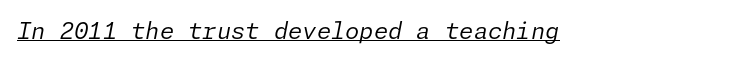
The image shows 23 px text type, italic (leaning right); set normal letter spacing, underlined.
